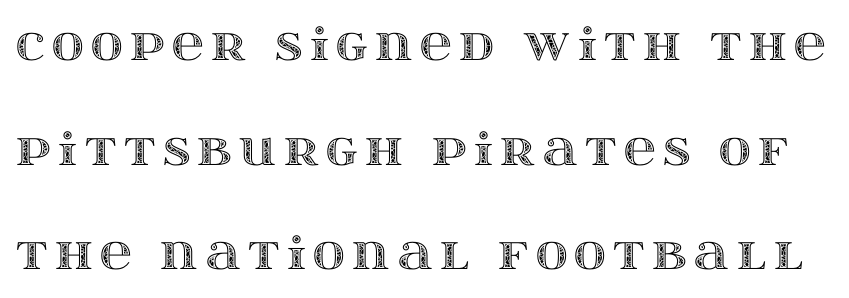
Q: Is the text italic (slanted)? A: No, it is upright.
Q: Is the text underlined? A: No.
Q: Is the spacing between lines tight, normal or loose? A: Loose.
Q: Width (condensed, normal, or wide)? A: Wide.
Q: x-height? A: Large.
Q: Monospaced? A: No.
